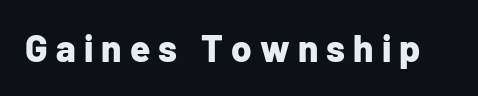
The image shows 37 px bold sans-serif type, upright; set unusually wide letter spacing (+0.22 em), not underlined; low stroke contrast and a medium x-height.
